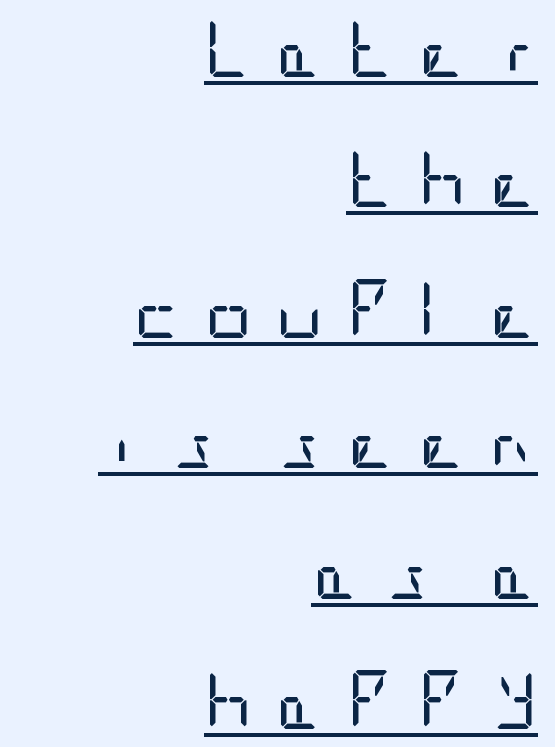
{"serif": "no", "italic": "no", "bold": "no", "weight": "regular", "width": "condensed", "stroke_contrast": "low", "x_height": "large", "underline": "yes", "align": "right", "line_spacing": "loose", "line_spacing_ratio": 2.21, "letter_spacing": "wide", "letter_spacing_em": 0.39, "glyph_px": 59}
